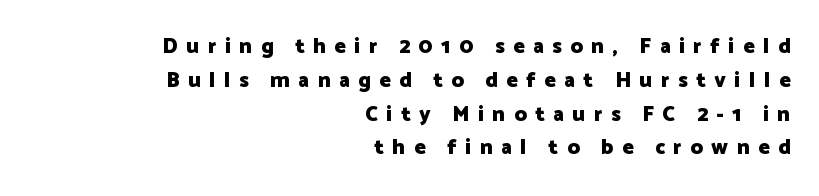
Q: Is the text bold? A: Yes.
Q: Is the text italic (slanted)? A: No, it is upright.
Q: Is the text underlined? A: No.
Q: How is the paragraph aligned? A: Right-aligned.
Q: Is the spacing between letters normal or unusually wide? A: Unusually wide.
Q: Is the spacing between lines tight, normal or loose? A: Normal.
